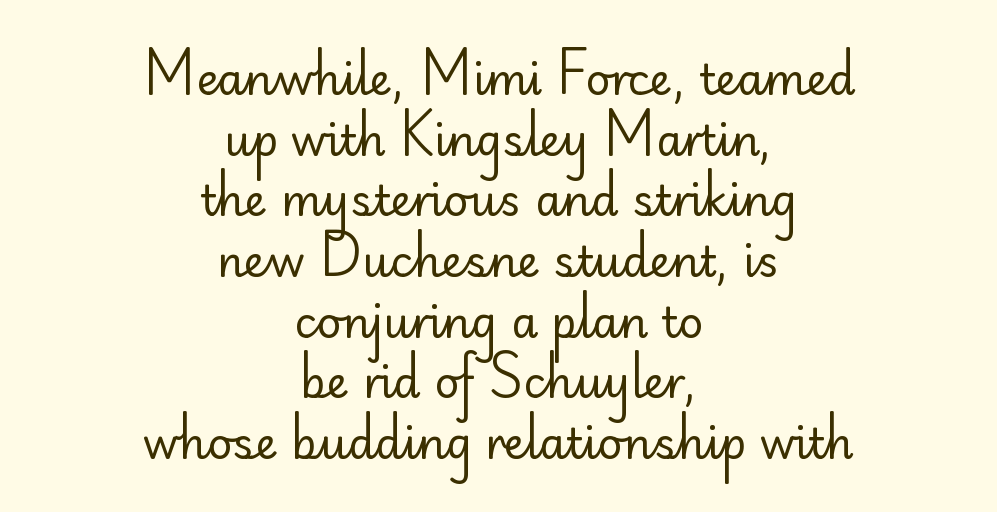
The image shows 43 px regular-weight sans-serif type, upright; set centered, normal line spacing (1.41x), normal letter spacing, not underlined; low stroke contrast and a small x-height.
